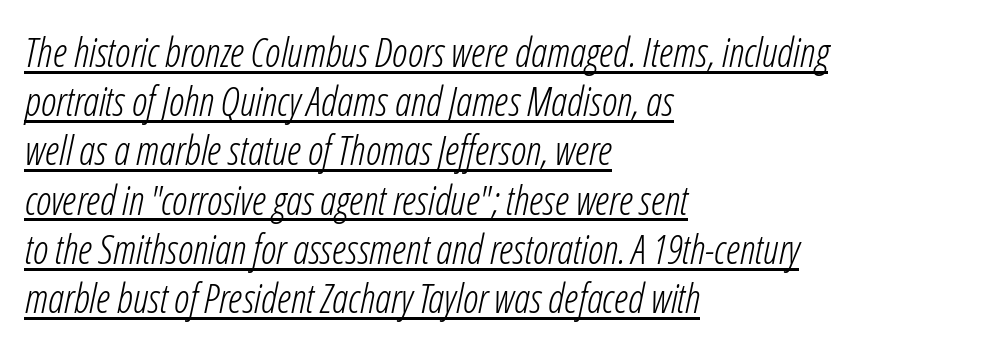
Q: Is the text bold? A: No.
Q: Is the text italic (slanted)? A: Yes, it leans right by about 12 degrees.
Q: Is the text underlined? A: Yes.
Q: How is the paragraph aligned? A: Left-aligned.
Q: Is the spacing between letters normal or unusually wide? A: Normal.
Q: Width (condensed, normal, or wide)? A: Condensed.
Q: Stroke contrast? A: Low.
Q: x-height? A: Medium.
Q: Monospaced? A: No.
